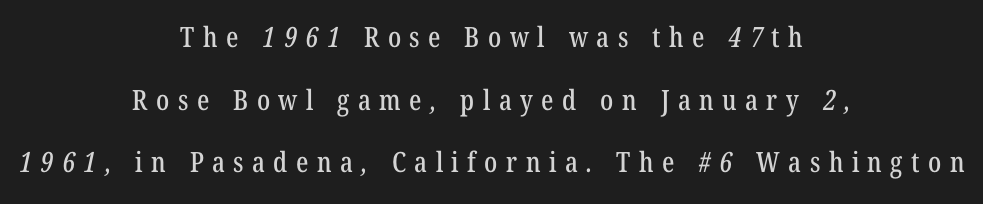
{"serif": "yes", "width": "condensed", "stroke_contrast": "low", "x_height": "medium", "monospaced": "no", "underline": "no", "align": "center", "line_spacing": "loose", "line_spacing_ratio": 2.24, "letter_spacing": "wide", "letter_spacing_em": 0.3, "glyph_px": 28}
